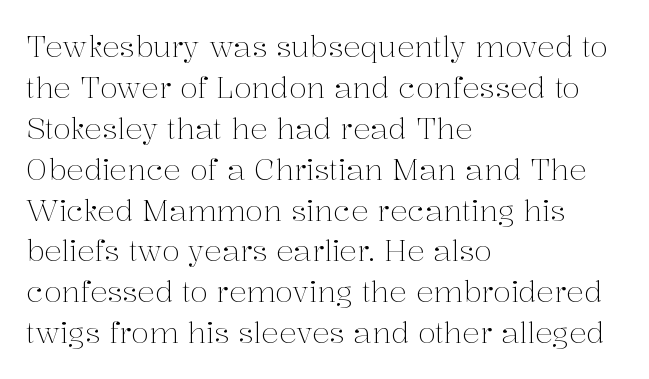
The image shows 29 px light serif type, upright; set left-aligned, normal line spacing (1.41x), normal letter spacing, not underlined; medium stroke contrast and a medium x-height.
